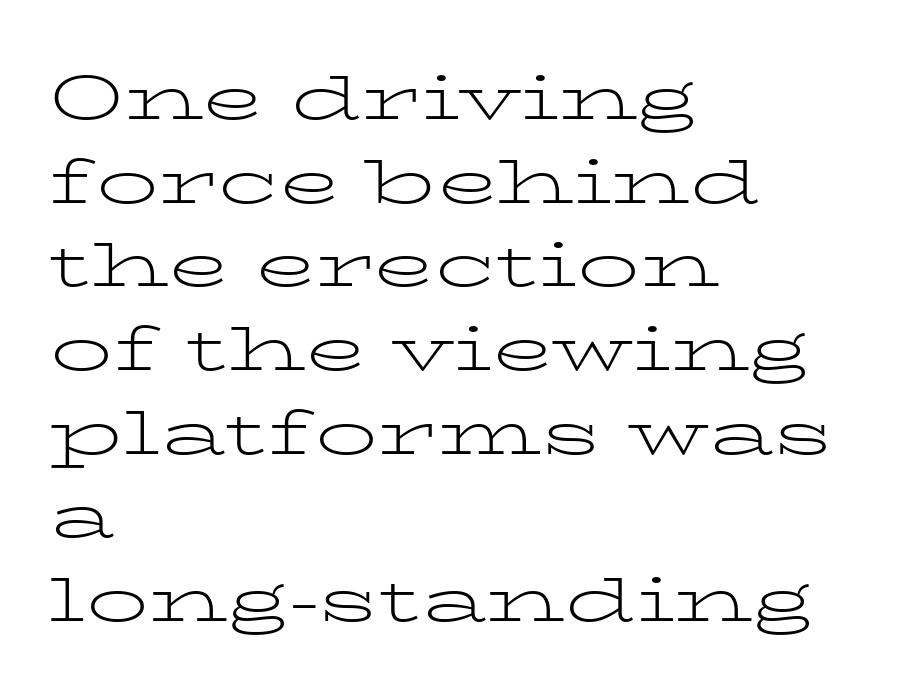
{"serif": "yes", "italic": "no", "bold": "no", "weight": "light", "width": "wide", "stroke_contrast": "low", "x_height": "medium", "monospaced": "no", "underline": "no", "align": "left", "line_spacing": "normal", "line_spacing_ratio": 1.35, "letter_spacing": "normal", "letter_spacing_em": 0.0, "glyph_px": 62}
